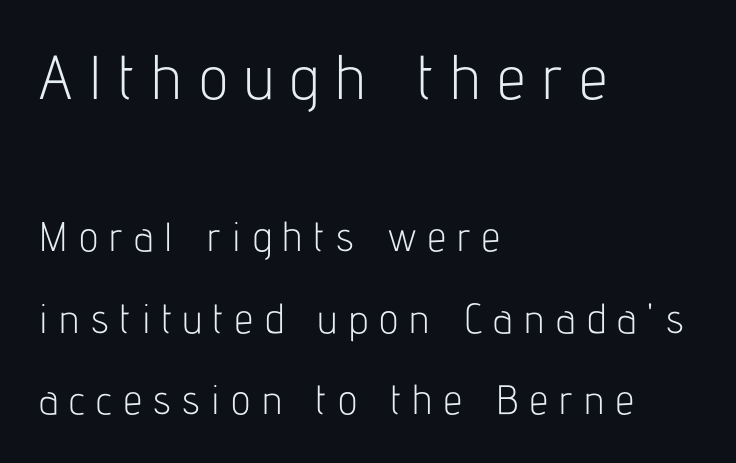
The image shows 62 px light, condensed sans-serif type, upright; set left-aligned, loose line spacing (1.98x), unusually wide letter spacing (+0.28 em), not underlined; the first (top) block is 1.51x larger; low stroke contrast and a medium x-height.
